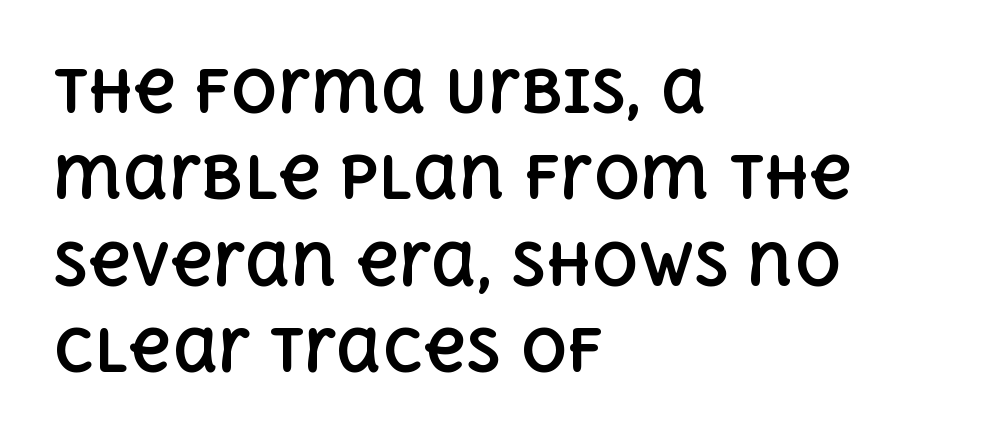
{"italic": "no", "bold": "yes", "weight": "bold", "width": "normal", "x_height": "large", "monospaced": "no", "underline": "no", "align": "left", "line_spacing": "normal", "line_spacing_ratio": 1.49, "letter_spacing": "normal", "letter_spacing_em": 0.0, "glyph_px": 58}
